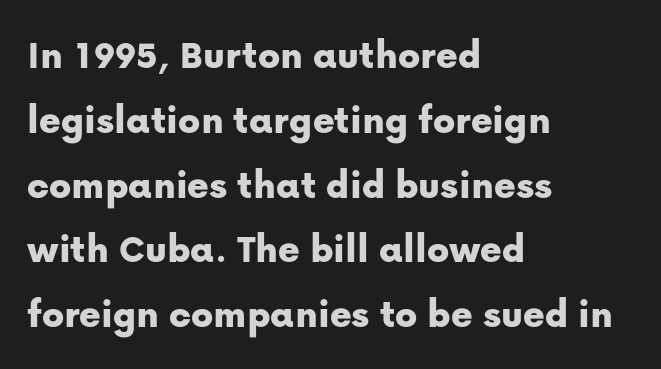
Q: Is the text italic (slanted)? A: No, it is upright.
Q: Is the typeface a serif or a sans-serif typeface? A: Sans-serif.
Q: Is the text underlined? A: No.
Q: How is the paragraph aligned? A: Left-aligned.
Q: Is the spacing between letters normal or unusually wide? A: Normal.
Q: Is the spacing between lines tight, normal or loose? A: Normal.
Q: Width (condensed, normal, or wide)? A: Normal.
Q: Stroke contrast? A: Low.
Q: x-height? A: Medium.
Q: Monospaced? A: No.
